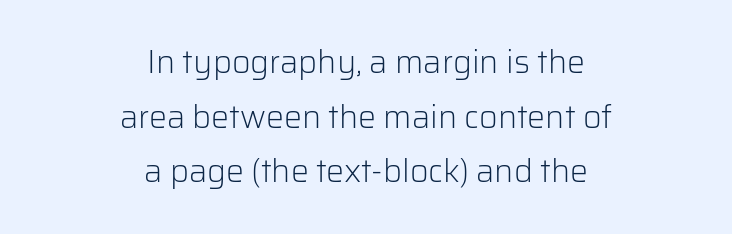
Q: Is the text bold? A: No.
Q: Is the text italic (slanted)? A: No, it is upright.
Q: Is the typeface a serif or a sans-serif typeface? A: Sans-serif.
Q: Is the text underlined? A: No.
Q: How is the paragraph aligned? A: Centered.
Q: Is the spacing between letters normal or unusually wide? A: Normal.
Q: Width (condensed, normal, or wide)? A: Normal.
Q: Stroke contrast? A: Low.
Q: x-height? A: Medium.
Q: Monospaced? A: No.
